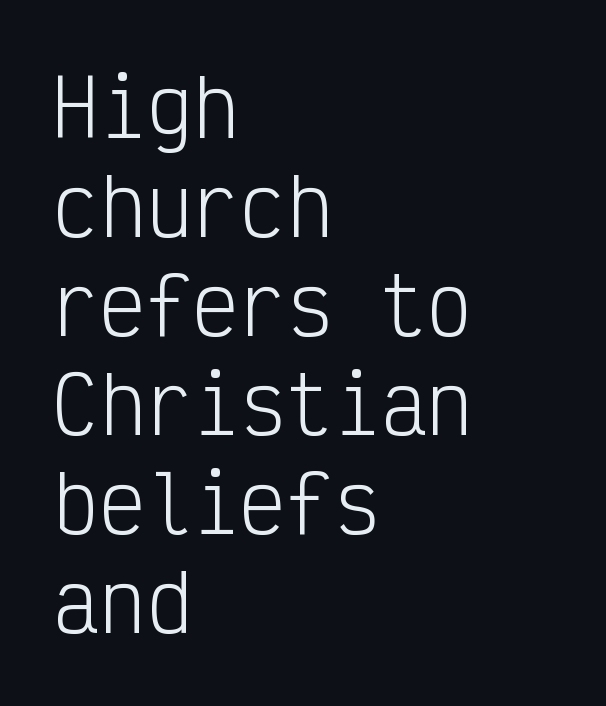
The face used here is monospaced, like something from a code editor. The face used here is a sans, in the tradition of grotesques and geometrics. This sample uses plain, unmodified letter spacing. Bare-footed words on every line.
